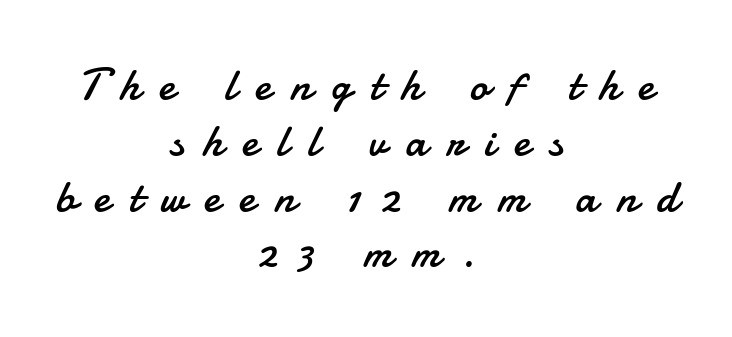
The image shows 45 px regular-weight sans-serif type; set centered, line spacing 1.24x, unusually wide letter spacing (+0.43 em), not underlined; low stroke contrast and a small x-height.
